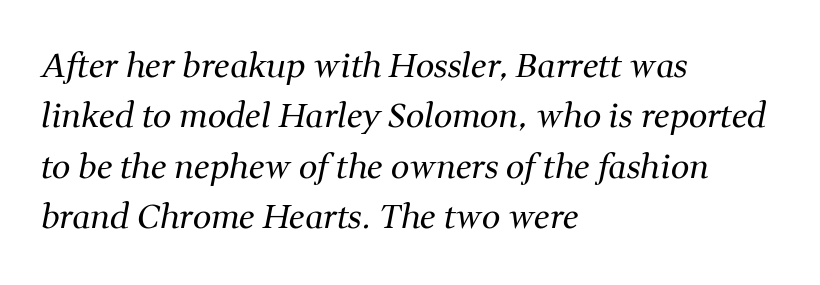
Each letter keeps its own natural width here, so spacing adapts to shape. Is the block centered? No — it sits flush against the left margin. In terms of letterspacing, this is plain default setting. The letters look calm and open, with moderate or lighter stems. Is this a sans? No — the strokes have serifs. This block has exactly the height ordinary leading produces.
